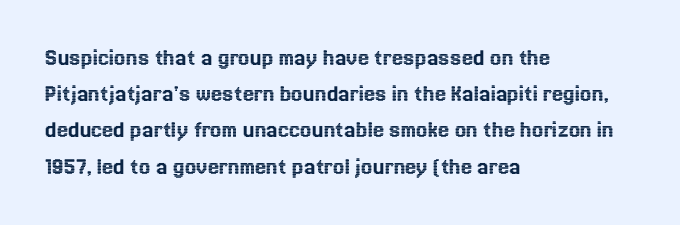
Q: Is the text italic (slanted)? A: No, it is upright.
Q: Is the text underlined? A: No.
Q: How is the paragraph aligned? A: Left-aligned.
Q: Is the spacing between letters normal or unusually wide? A: Normal.
Q: Is the spacing between lines tight, normal or loose? A: Normal.
